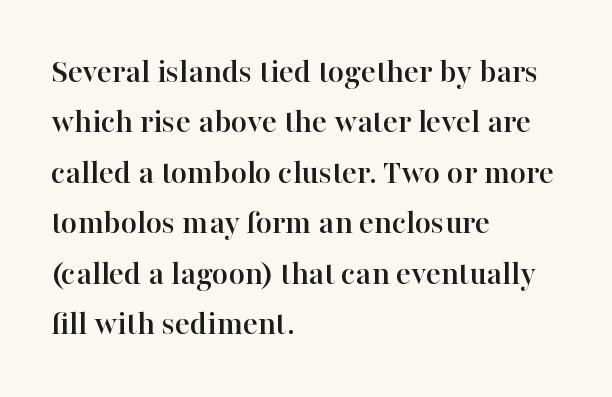
The passage shown is typed in a proportional face where columns would drift. Characters remain perfectly vertical along every line. Visually the block forms a straight wall on the left and a jagged coastline on the right. Horizontal bands of white between lines are of average thickness. Default kerning and tracking; the words read as compact shapes.
